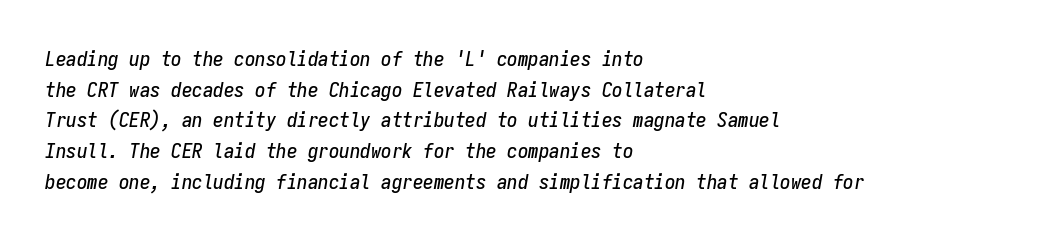
The image shows 21 px text type, italic (leaning right); set left-aligned, normal line spacing (1.46x), normal letter spacing, not underlined.
